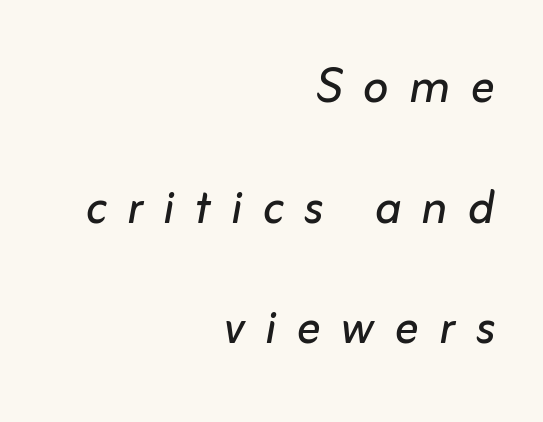
Compared with typical paragraphs, the rows here are farther apart. Visually the block forms a straight wall on the right and a jagged coastline on the left. This rendering features lettering with no underline. These lines are rendered in a variable-pitch font.
